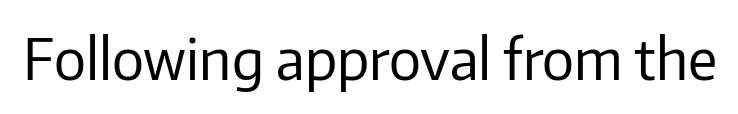
The image shows 57 px regular-weight sans-serif type, upright; set normal letter spacing, not underlined; low stroke contrast and a medium x-height.
